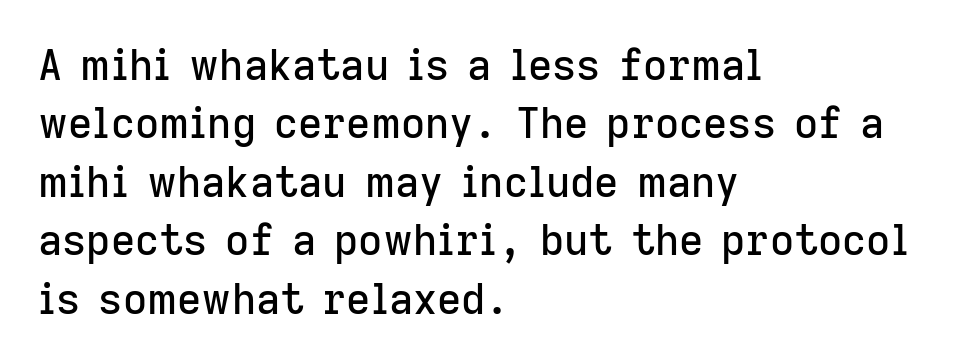
The font's upright variant was chosen for this text. The letterforms sit shoulder to shoulder at normal distance. A clean baseline with only descenders dipping below it. Is this a fixed-width face? No — the glyphs have proportional, varying widths.
